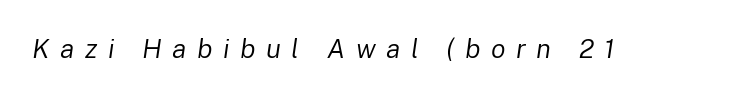
Weight: regular or lighter. The face used here has a pronounced slope to its letters. Display-style spreading of the glyphs; the letterfit is very open. Check under the words: just untouched page.
